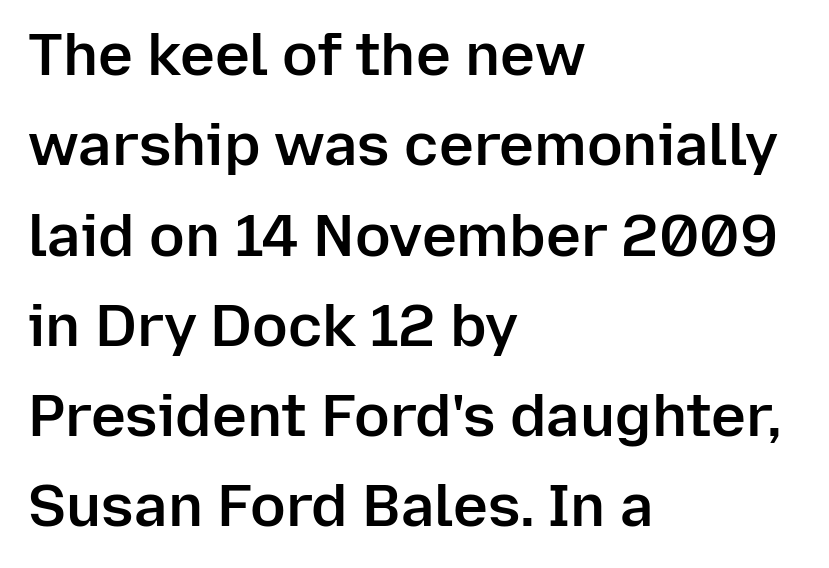
The image shows 59 px semibold sans-serif type, upright; set left-aligned, normal line spacing (1.53x), normal letter spacing, not underlined; low stroke contrast and a medium x-height.
